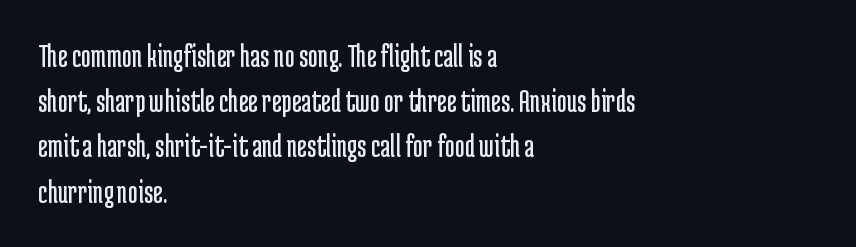
Only glyphs here, with clear space below each row. Vertically, the passage feels balanced, rows spaced as you'd expect. Each word holds together tightly as a unit, with standard inter-letter gaps. I'd call this a sans setting — the letters go barefoot.
